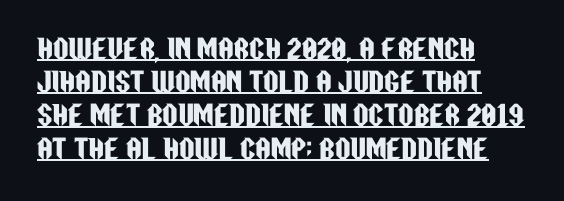
The image shows 27 px text type, upright; set left-aligned, line spacing 1.23x, normal letter spacing, underlined.
